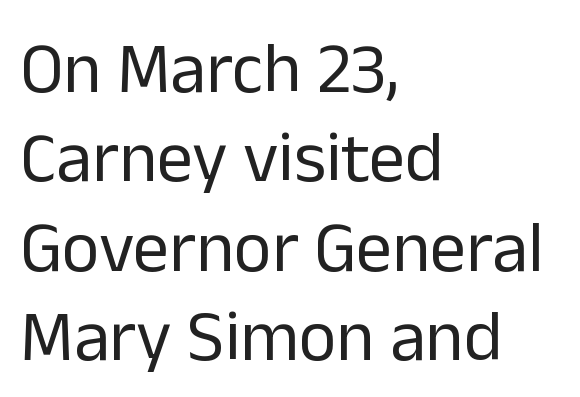
The image shows 72 px regular-weight sans-serif type, upright; set left-aligned, line spacing 1.24x, normal letter spacing, not underlined; low stroke contrast and a medium x-height.
